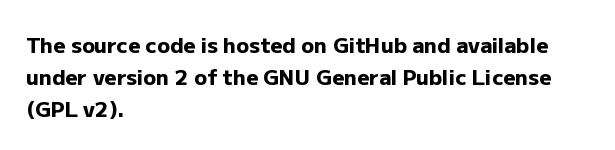
{"italic": "no", "bold": "yes", "underline": "no", "align": "left", "line_spacing": "normal", "line_spacing_ratio": 1.53, "letter_spacing": "normal", "letter_spacing_em": 0.0, "glyph_px": 21}
